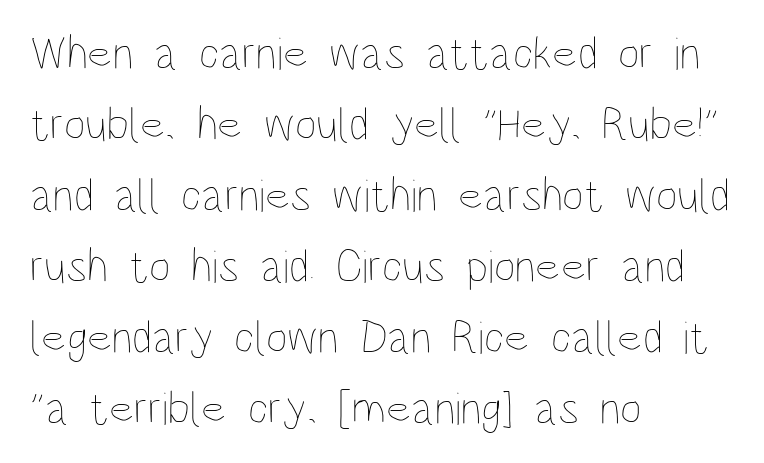
Q: Is the text bold? A: No.
Q: Is the text italic (slanted)? A: No, it is upright.
Q: Is the text underlined? A: No.
Q: How is the paragraph aligned? A: Left-aligned.
Q: Is the spacing between letters normal or unusually wide? A: Normal.
Q: Is the spacing between lines tight, normal or loose? A: Normal.
Q: Width (condensed, normal, or wide)? A: Condensed.
Q: Stroke contrast? A: Low.
Q: x-height? A: Large.
Q: Monospaced? A: No.
